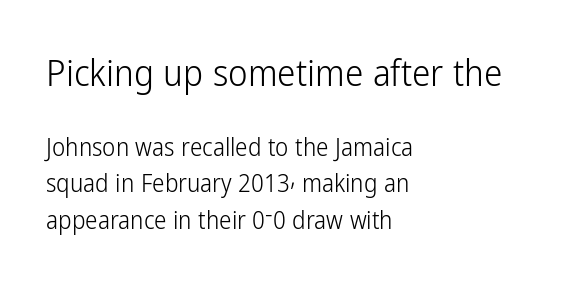
{"serif": "no", "italic": "no", "bold": "no", "weight": "light", "width": "condensed", "stroke_contrast": "low", "x_height": "medium", "monospaced": "no", "underline": "no", "align": "left", "line_spacing": "normal", "line_spacing_ratio": 1.45, "letter_spacing": "normal", "letter_spacing_em": 0.0, "larger_block": "first", "size_ratio": 1.48, "glyph_px": 37}
